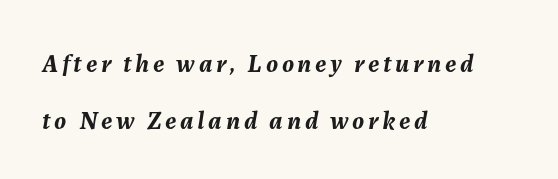
{"italic": "yes", "lean": "right", "slant_degrees": 7, "bold": "yes", "underline": "no", "align": "left", "line_spacing": "loose", "line_spacing_ratio": 2.18, "glyph_px": 26}
